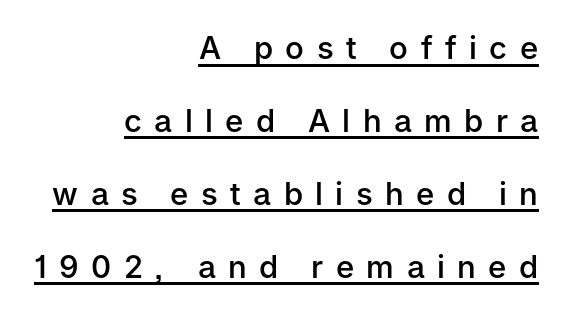
The image shows 31 px semibold sans-serif type, upright; set right-aligned, loose line spacing (2.35x), unusually wide letter spacing (+0.4 em), underlined; low stroke contrast and a medium x-height.
